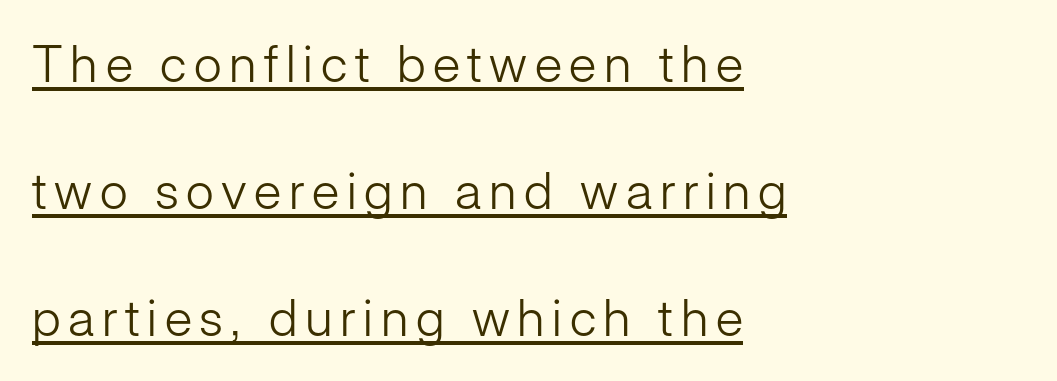
The image shows 51 px light sans-serif type, upright; set left-aligned, loose line spacing (2.49x), underlined; low stroke contrast and a medium x-height.
